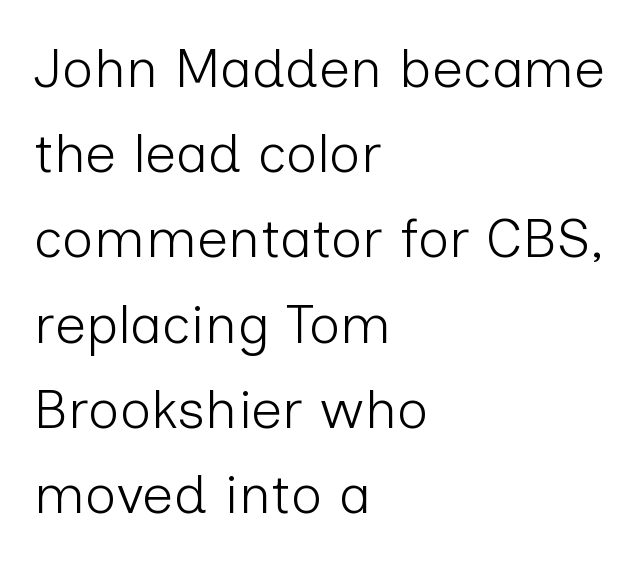
Note: no serifs on the glyphs. Descenders are the only things crossing below the line. Tracking here is standard; glyphs follow each other at the usual distance. Quick note: interline space is typical. The setting favours the left margin, as ordinary paragraphs usually do. The letterforms sit at book weight or below.
